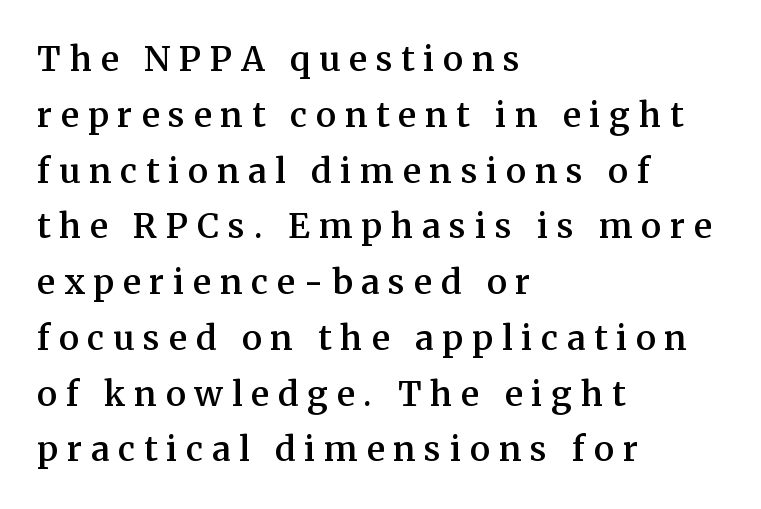
Quick note: interline space is typical. Here the designer chose a conventional face with non-uniform glyph widths. The setting favours the left margin, as ordinary paragraphs usually do. Small tapered or slab feet sit at the stroke ends, so this counts as serif.
